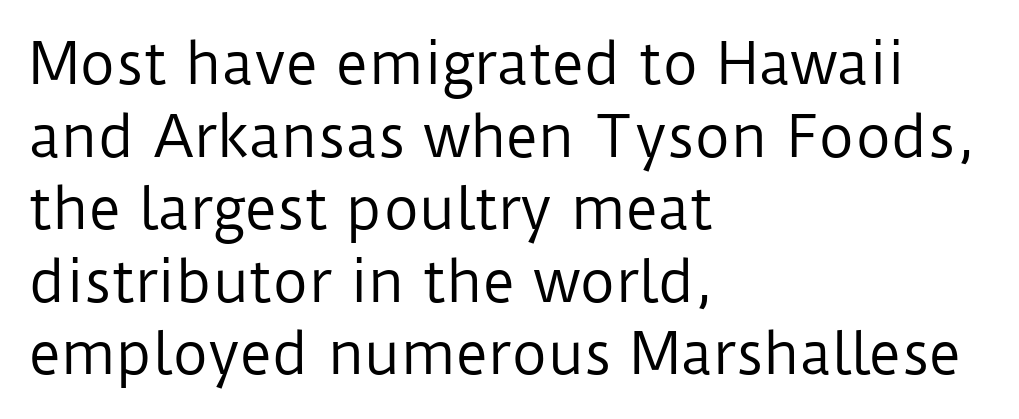
The image shows 55 px regular-weight sans-serif type, upright; set left-aligned, normal line spacing (1.32x), normal letter spacing, not underlined; low stroke contrast and a medium x-height.
